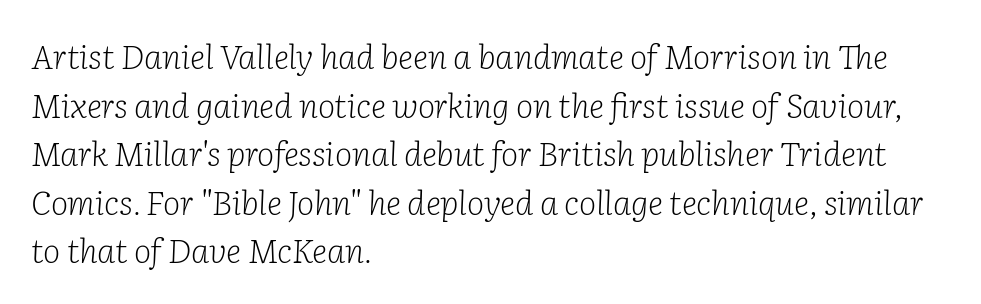
The image shows 33 px light serif type, italic (leaning right); set left-aligned, normal line spacing (1.47x), normal letter spacing, not underlined; low stroke contrast and a medium x-height.
